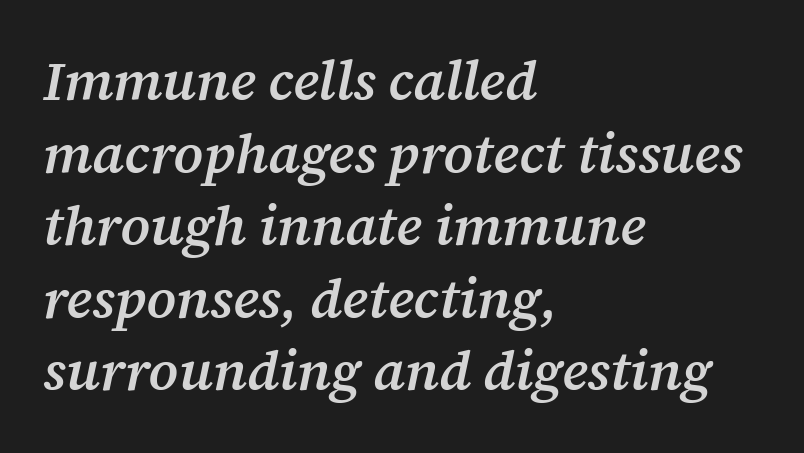
Q: Is the text bold? A: Semi-bold.
Q: Is the text italic (slanted)? A: Yes, it leans right by about 12 degrees.
Q: Is the typeface a serif or a sans-serif typeface? A: Serif.
Q: Is the text underlined? A: No.
Q: How is the paragraph aligned? A: Left-aligned.
Q: Is the spacing between letters normal or unusually wide? A: Normal.
Q: Is the spacing between lines tight, normal or loose? A: Normal.
Q: Width (condensed, normal, or wide)? A: Normal.
Q: Stroke contrast? A: Medium.
Q: x-height? A: Medium.
Q: Monospaced? A: No.
